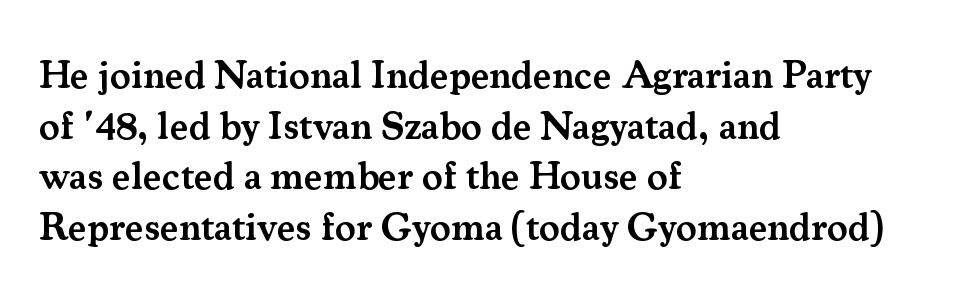
Teacher's note: observe the even left margin — that is flush-left alignment. Students, observe: this is what conventionally led text looks like. The passage shown is typed in a proportional face where columns would drift. This is serif lettering, the kind often seen in printed books.
